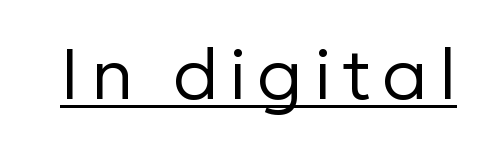
{"serif": "no", "italic": "no", "bold": "no", "weight": "regular", "width": "normal", "stroke_contrast": "low", "x_height": "medium", "monospaced": "no", "underline": "yes", "glyph_px": 72}
